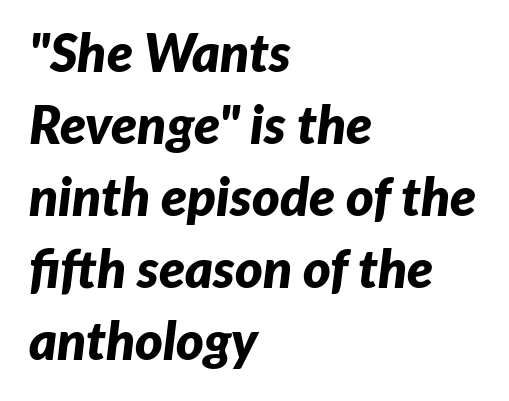
The image shows 53 px bold type, italic (leaning right); set left-aligned, normal line spacing (1.36x), normal letter spacing, not underlined; low stroke contrast and a medium x-height.
